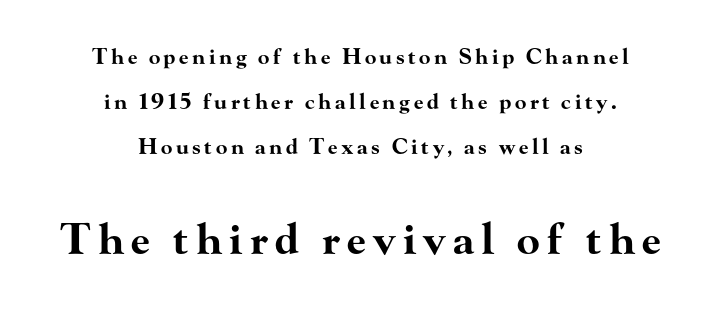
{"serif": "yes", "italic": "no", "bold": "yes", "weight": "bold", "width": "wide", "stroke_contrast": "high", "x_height": "small", "monospaced": "no", "underline": "no", "align": "center", "line_spacing": "loose", "line_spacing_ratio": 2.15, "larger_block": "second", "size_ratio": 2.0, "glyph_px": 42}
